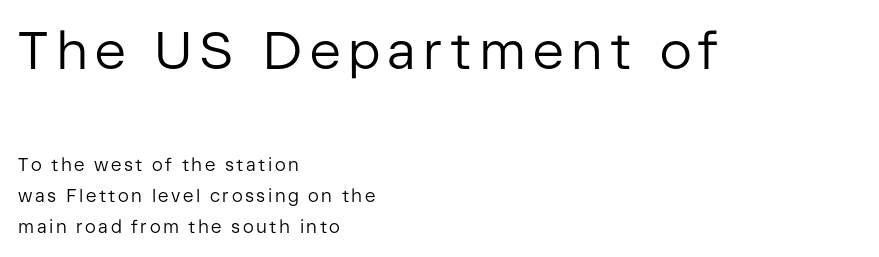
Type size steps down from the first block to the second. Does the type have serifs? No, each stem ends abruptly. A roman cut, with each character standing at attention. A student would call this left alignment; a typographer would say flush left, rag right. The passage shown is not bold in any degree. A typesetter would call this proportional, since set widths differ per character.
